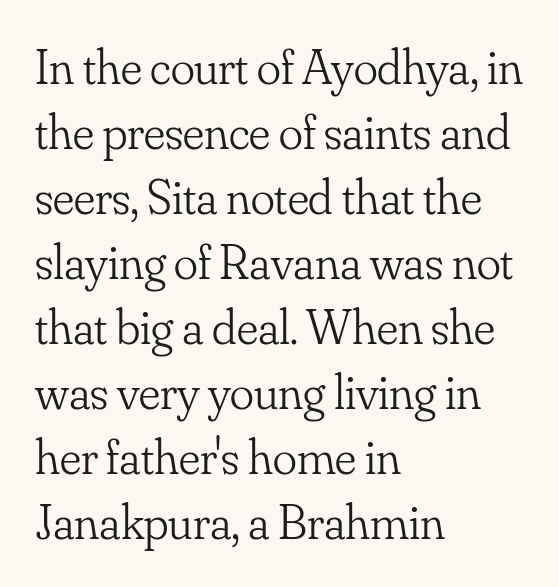
{"serif": "yes", "italic": "no", "bold": "no", "weight": "light", "width": "normal", "stroke_contrast": "low", "x_height": "small", "monospaced": "no", "underline": "no", "align": "left", "line_spacing": "normal", "line_spacing_ratio": 1.3, "letter_spacing": "normal", "letter_spacing_em": 0.0, "glyph_px": 50}
